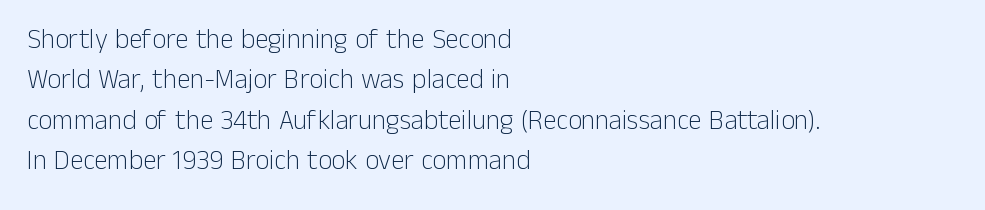
Q: Is the text bold? A: No.
Q: Is the text italic (slanted)? A: No, it is upright.
Q: Is the text underlined? A: No.
Q: How is the paragraph aligned? A: Left-aligned.
Q: Is the spacing between letters normal or unusually wide? A: Normal.
Q: Is the spacing between lines tight, normal or loose? A: Normal.
